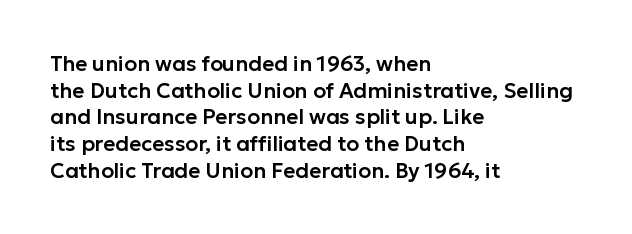
The image shows 21 px text type, upright; set left-aligned, normal line spacing (1.27x), normal letter spacing, not underlined.
